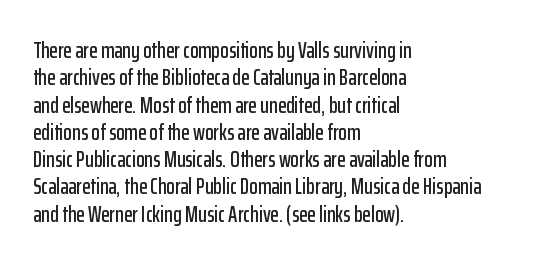
{"italic": "no", "underline": "no", "align": "left", "line_spacing_ratio": 1.24, "letter_spacing": "normal", "letter_spacing_em": 0.0, "glyph_px": 22}
